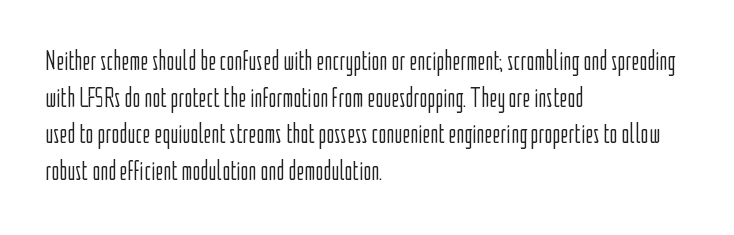
The image shows 27 px text type, upright; set left-aligned, normal line spacing (1.36x), normal letter spacing, not underlined.
